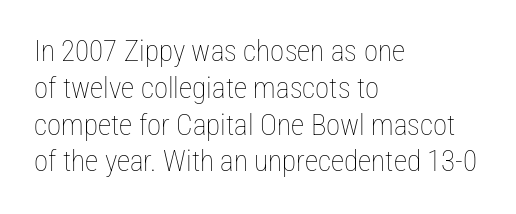
The image shows 29 px thin, condensed type, upright; set left-aligned, normal line spacing (1.27x), normal letter spacing, not underlined; low stroke contrast and a medium x-height.
